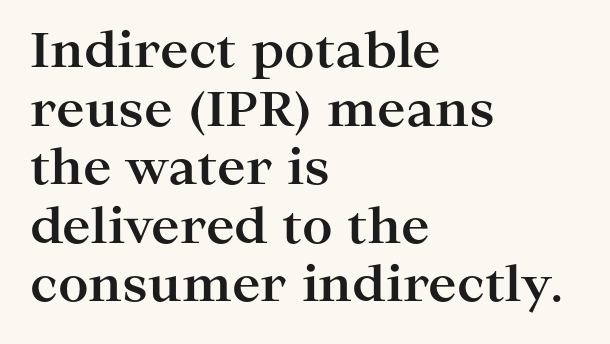
Compared with a centered layout, this one pins lines to the left instead. Italic: no, the glyphs are upright roman. Unlike a clean sans, this face finishes its strokes with serifs. Spacing verdict: proportional, widths tailored to each character. Is the type bold? Yes — the strokes are clearly thick and heavy.
